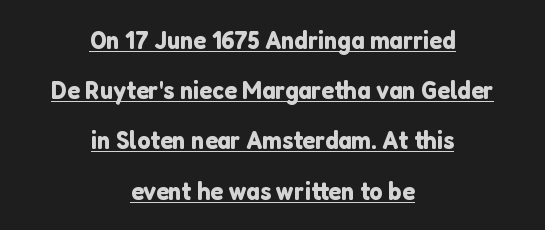
Q: Is the text italic (slanted)? A: No, it is upright.
Q: Is the text underlined? A: Yes.
Q: How is the paragraph aligned? A: Centered.
Q: Is the spacing between letters normal or unusually wide? A: Normal.
Q: Is the spacing between lines tight, normal or loose? A: Loose.
